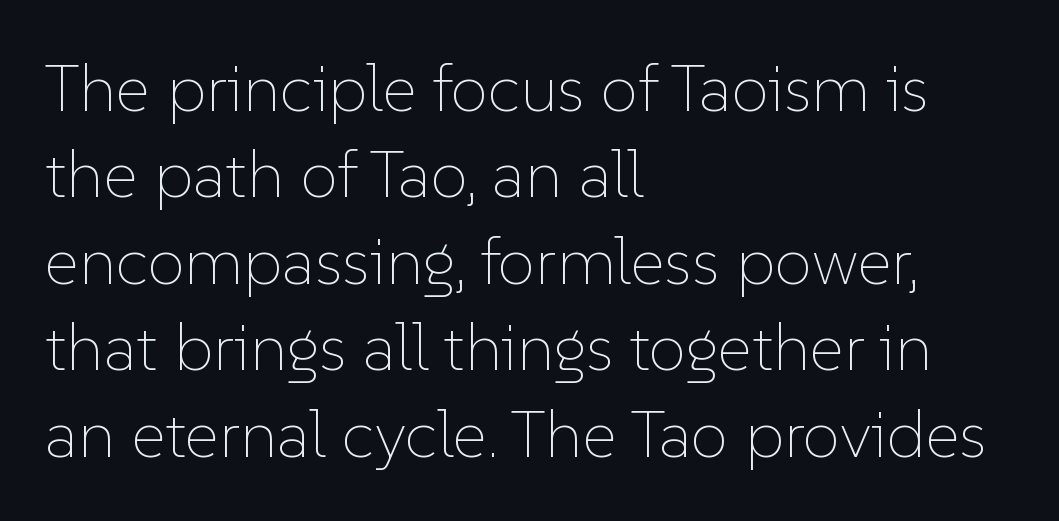
{"italic": "no", "bold": "no", "weight": "thin", "width": "normal", "stroke_contrast": "low", "x_height": "medium", "monospaced": "no", "underline": "no", "align": "left", "line_spacing": "normal", "line_spacing_ratio": 1.29, "letter_spacing": "normal", "letter_spacing_em": 0.0, "glyph_px": 67}
